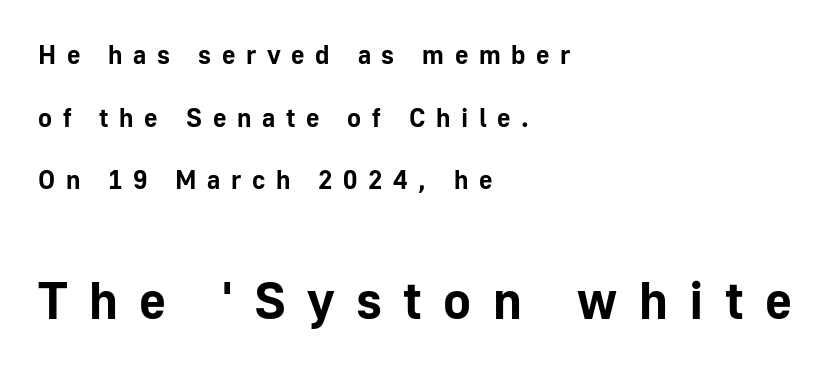
Q: Is the text bold? A: Yes.
Q: Is the text italic (slanted)? A: No, it is upright.
Q: Is the typeface a serif or a sans-serif typeface? A: Sans-serif.
Q: Is the text underlined? A: No.
Q: How is the paragraph aligned? A: Left-aligned.
Q: Is the spacing between letters normal or unusually wide? A: Unusually wide.
Q: Is the spacing between lines tight, normal or loose? A: Loose.
Q: Which block of text is set in a larger size, the first (top) or the second (bottom)? A: The second (bottom) one.
Q: Width (condensed, normal, or wide)? A: Normal.
Q: Stroke contrast? A: Low.
Q: x-height? A: Medium.
Q: Monospaced? A: No.
